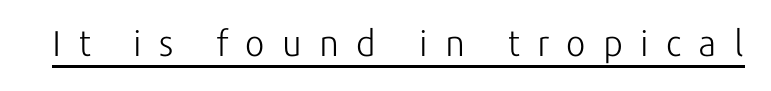
The image shows 36 px light sans-serif type, upright; set unusually wide letter spacing (+0.48 em), underlined; low stroke contrast and a medium x-height.
